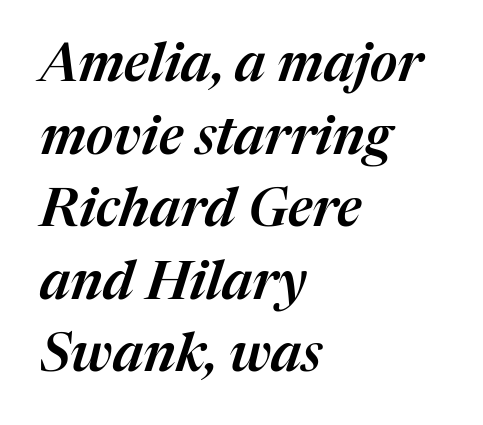
Successive baselines arrive at the customary interval. Characters follow at the spacing the type designer built in. Where is the straight margin? On the left. The axis of the letterforms is tilted away from vertical. Descender tails drop into unmarked territory.
